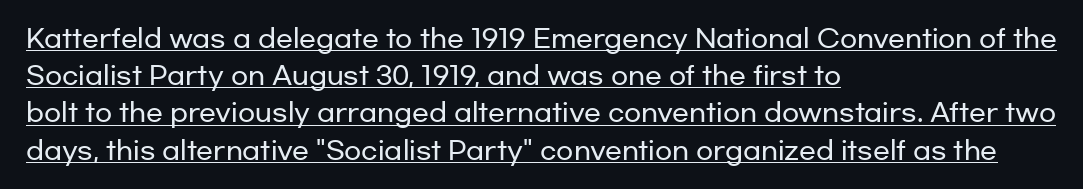
Q: Is the text italic (slanted)? A: No, it is upright.
Q: Is the text underlined? A: Yes.
Q: How is the paragraph aligned? A: Left-aligned.
Q: Is the spacing between letters normal or unusually wide? A: Normal.
Q: Is the spacing between lines tight, normal or loose? A: Normal.
